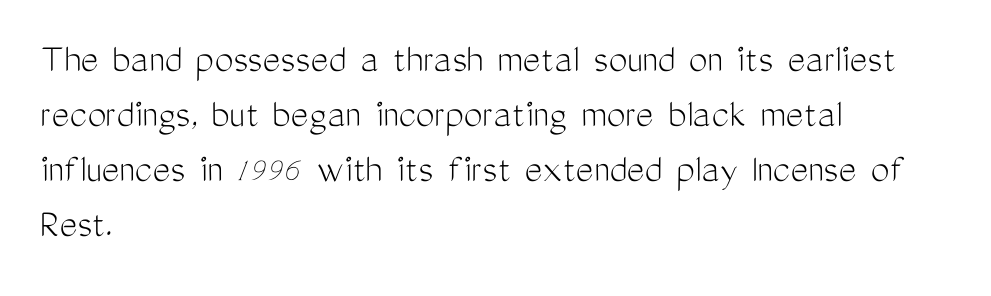
The strip under each line holds only bare page. Short and long lines alike share a common starting point at left. The letters advance in unequal steps, a hallmark of proportional type. Students, note that the glyphs here touch the page at normal intervals. The specimen reads as upright at a glance. Weight: in the light-to-regular range.
